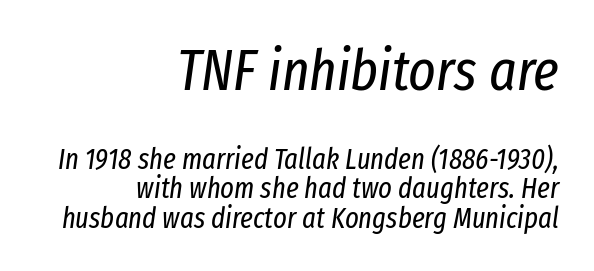
Two sizes are in play, and the larger belongs to the first block. The rendering uses natural spacing where letterforms have individual widths. Stem width sits at or under what a default text font uses. The foot of each line stays bare and open.
